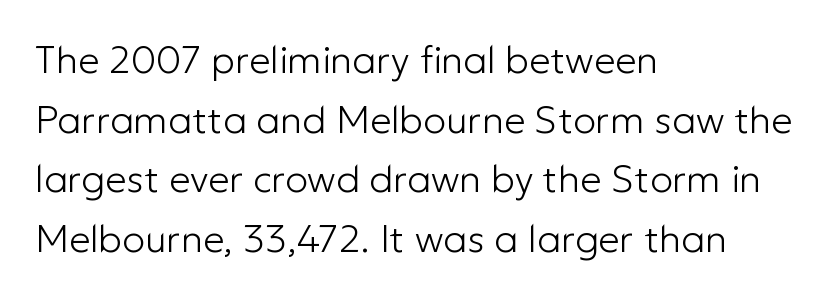
The face used here is proportionally spaced, like ordinary book or web type. The strokes are not fattened; the text isn't bold. The letterforms sit shoulder to shoulder at normal distance. Line beginnings align vertically; line endings do not. Italic: no, the glyphs are upright roman. Interline gaps are of average width in this sample.
